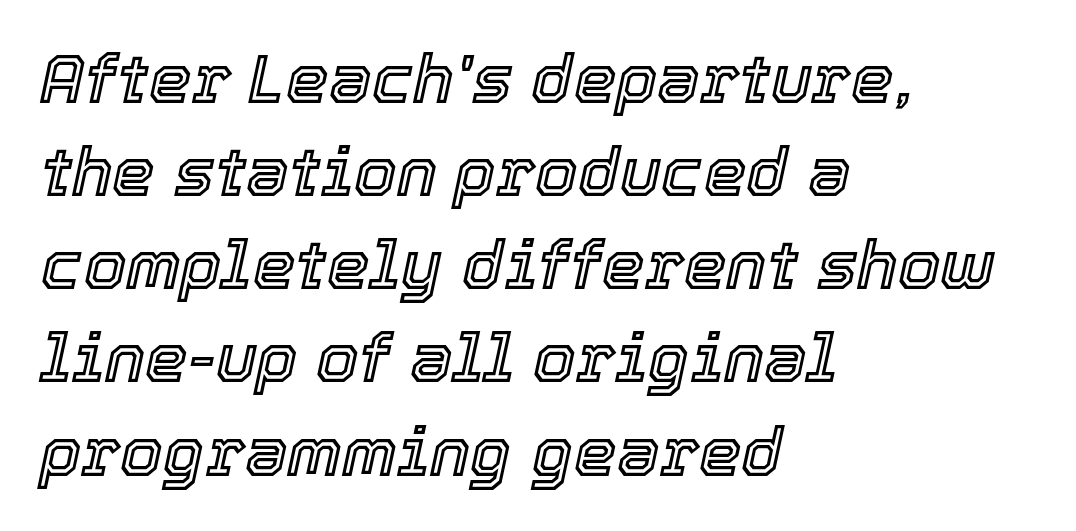
Quick note: underline off. The axis of the letterforms is tilted away from vertical. The letters sit at their default tracking, neither squeezed nor spread. Spacing verdict: proportional, widths tailored to each character.
